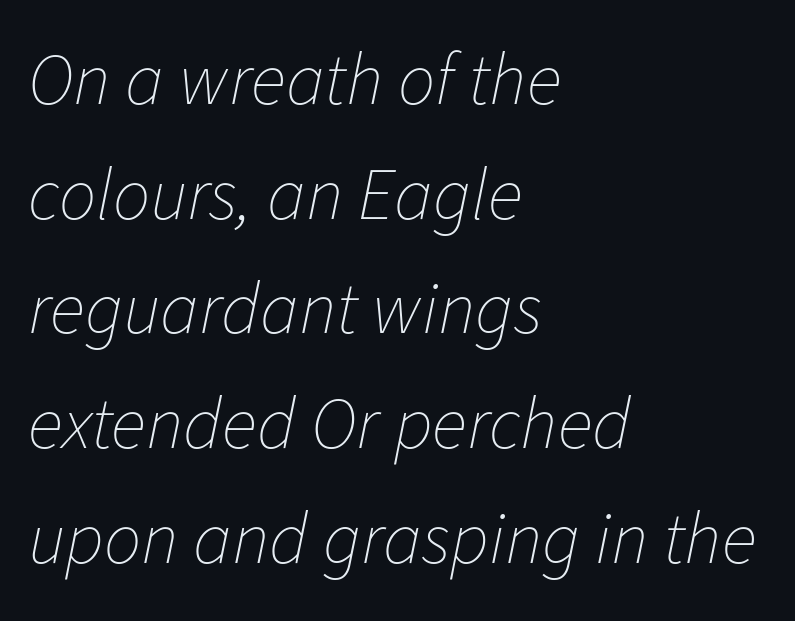
{"italic": "yes", "lean": "right", "slant_degrees": 11, "bold": "no", "weight": "thin", "width": "normal", "stroke_contrast": "low", "x_height": "medium", "monospaced": "no", "underline": "no", "align": "left", "line_spacing": "normal", "line_spacing_ratio": 1.55, "letter_spacing": "normal", "letter_spacing_em": 0.0, "glyph_px": 74}
